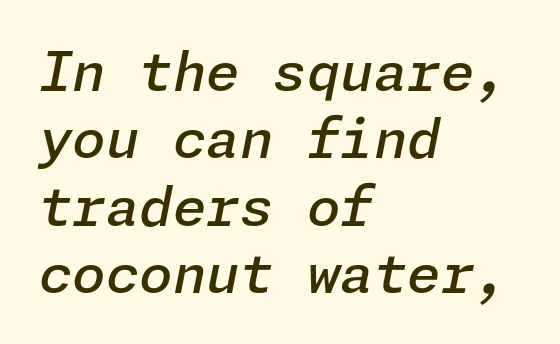
The image shows 54 px semibold type, italic (leaning right); set left-aligned, normal line spacing (1.25x), normal letter spacing, not underlined; low stroke contrast and a medium x-height.
